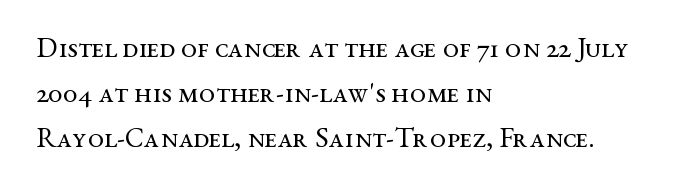
{"serif": "yes", "italic": "no", "bold": "no", "weight": "regular", "width": "wide", "stroke_contrast": "medium", "x_height": "medium", "monospaced": "no", "underline": "no", "align": "left", "line_spacing": "normal", "line_spacing_ratio": 1.56, "letter_spacing": "normal", "letter_spacing_em": 0.0, "glyph_px": 29}
